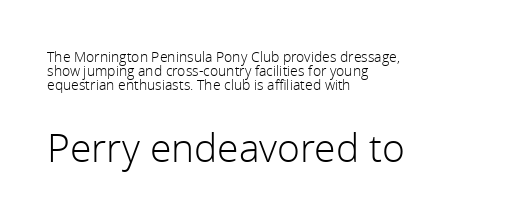
{"serif": "no", "italic": "no", "bold": "no", "weight": "light", "width": "normal", "x_height": "medium", "monospaced": "no", "underline": "no", "align": "left", "line_spacing": "tight", "line_spacing_ratio": 1.0, "letter_spacing": "normal", "letter_spacing_em": 0.0, "larger_block": "second", "size_ratio": 2.79, "glyph_px": 39}
